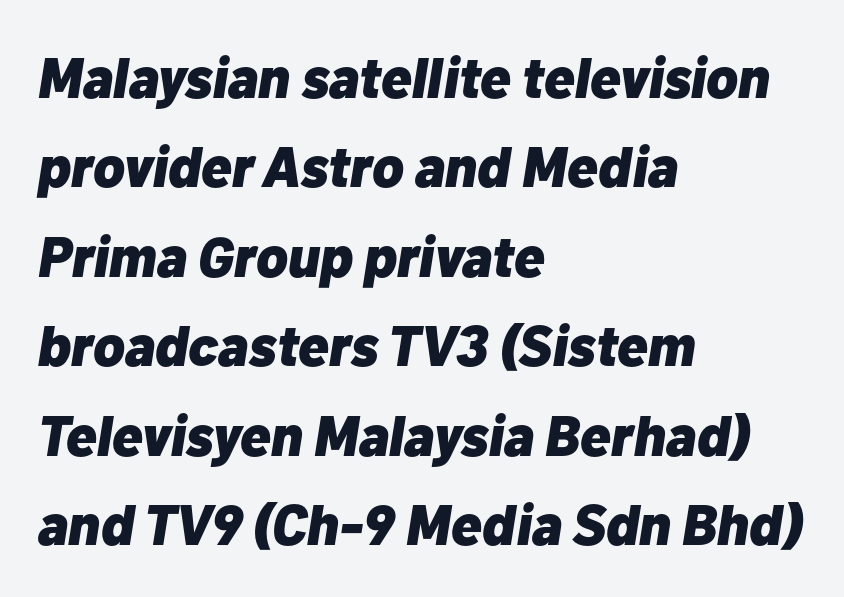
The image shows 57 px heavy type, italic (leaning right); set left-aligned, normal line spacing (1.57x), normal letter spacing, not underlined; low stroke contrast and a medium x-height.
